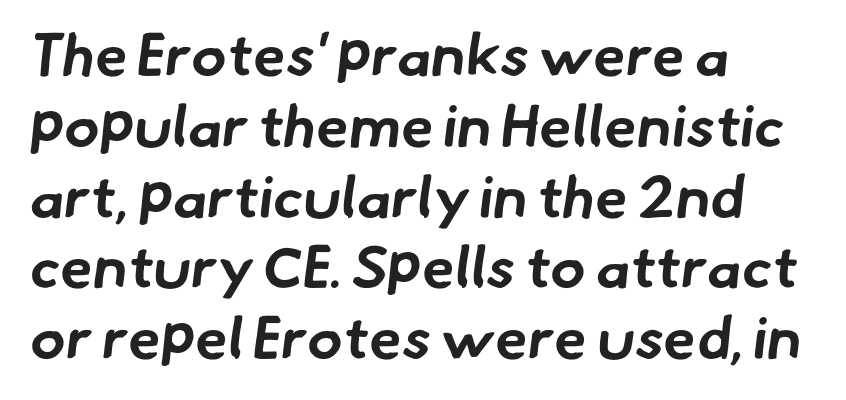
Check the space under the baseline: it is left empty. Nothing unusual about the tracking: characters are spaced as the font intends. Does the copy run flush right? No — it runs flush left. Character widths vary here, with narrow letters taking less room than wide ones.
